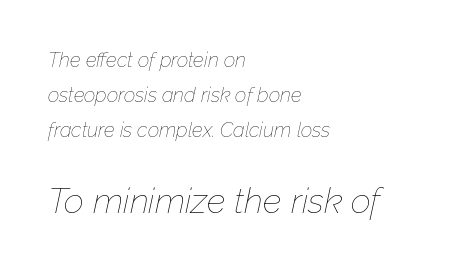
The image shows 35 px thin type, italic (leaning right); set left-aligned, line spacing 1.74x, normal letter spacing, not underlined; the second (bottom) block is 1.75x larger; low stroke contrast and a medium x-height.
